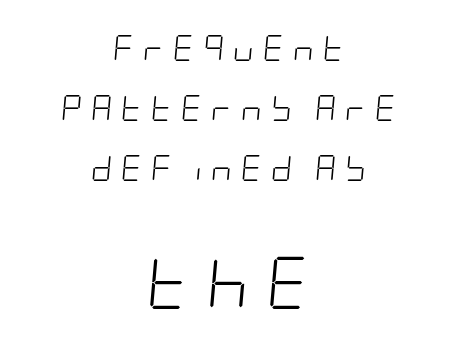
Does the copy run flush right? No — it is centered line by line. What's the leading like? Stretched, with rows far apart. Caption: expanded tracking, letters set apart. Clear beneath every line of the passage. Is the lower block the larger one? Yes — the lower block carries the bigger type.
